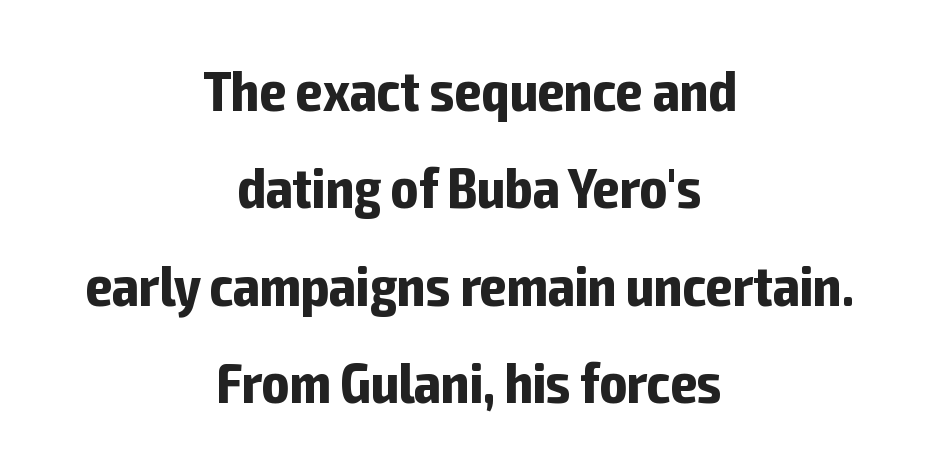
{"serif": "no", "italic": "no", "bold": "yes", "weight": "bold", "width": "condensed", "stroke_contrast": "low", "x_height": "medium", "monospaced": "no", "underline": "no", "align": "center", "line_spacing_ratio": 1.71, "letter_spacing": "normal", "letter_spacing_em": 0.0, "glyph_px": 57}
